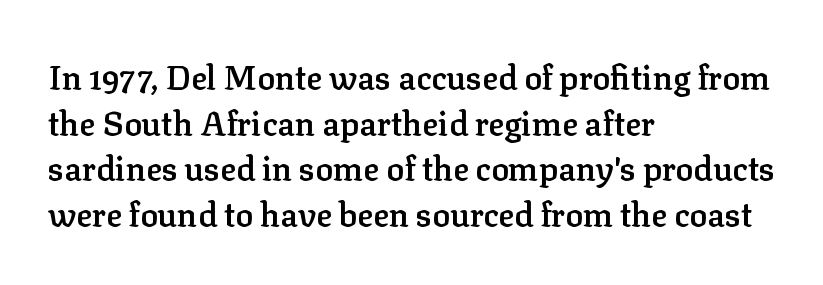
Look at the stroke-to-counter ratio: somewhat heavy, a semibold. The paragraph shown leans on its left margin. Plain, unruled lines of type. Standard letterfit; no display-style spreading of the glyphs.
